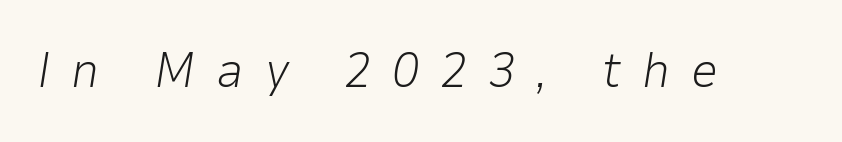
Italic? Definitely — the glyphs are oblique. The space directly below the letters is spotless. Think of a printed novel: that variable character pitch is what you see here. Heaviness? Minimal to ordinary, like unemphasized prose. How are the letters spaced? Widely, with obvious added tracking.
